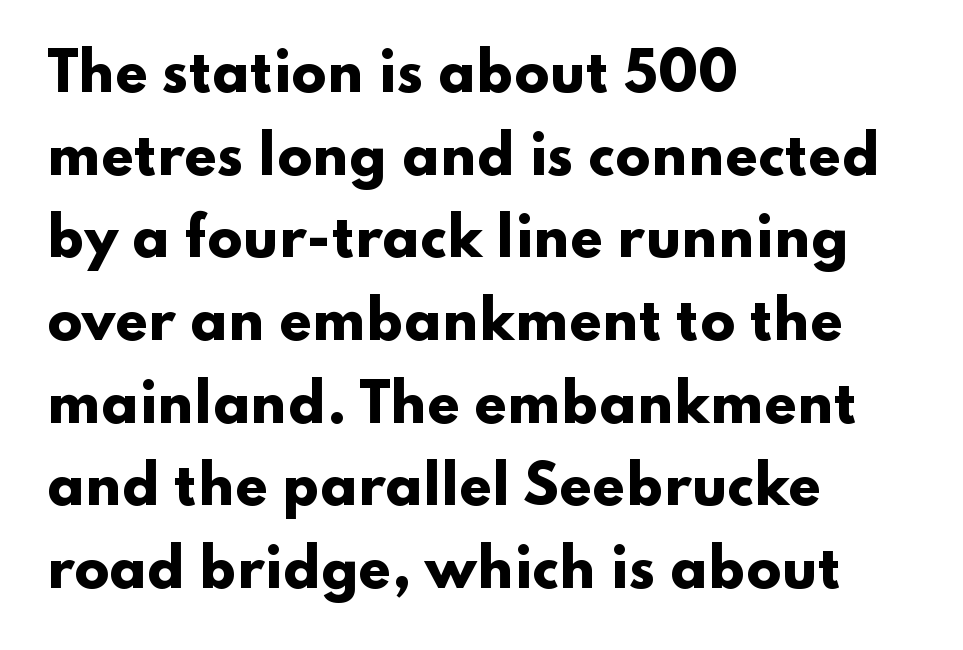
How heavy is the stroke? Heavy — this is a bold. How are the letters spaced? Ordinarily, with no added tracking. The lettering stays uniformly vertical, giving the passage a roman look. Each line starts at the same left margin while the right side varies.
